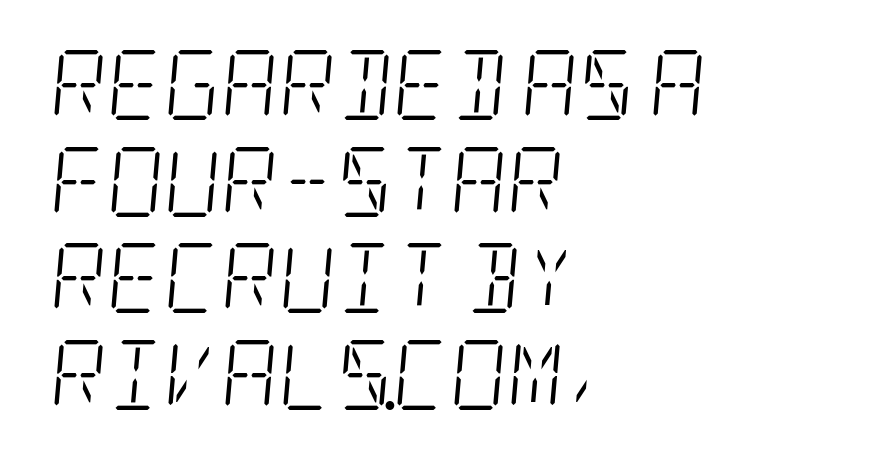
The image shows 70 px light, condensed serif type, italic (leaning right); set left-aligned, normal line spacing (1.38x), normal letter spacing, not underlined; low stroke contrast and a large x-height.
